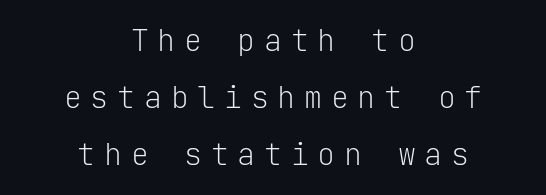
Q: Is the text bold? A: No.
Q: Is the text italic (slanted)? A: No, it is upright.
Q: Is the typeface a serif or a sans-serif typeface? A: Sans-serif.
Q: Is the text underlined? A: No.
Q: How is the paragraph aligned? A: Centered.
Q: Is the spacing between letters normal or unusually wide? A: Unusually wide.
Q: Is the spacing between lines tight, normal or loose? A: Loose.
Q: Width (condensed, normal, or wide)? A: Normal.
Q: Stroke contrast? A: Low.
Q: x-height? A: Medium.
Q: Monospaced? A: Yes.
